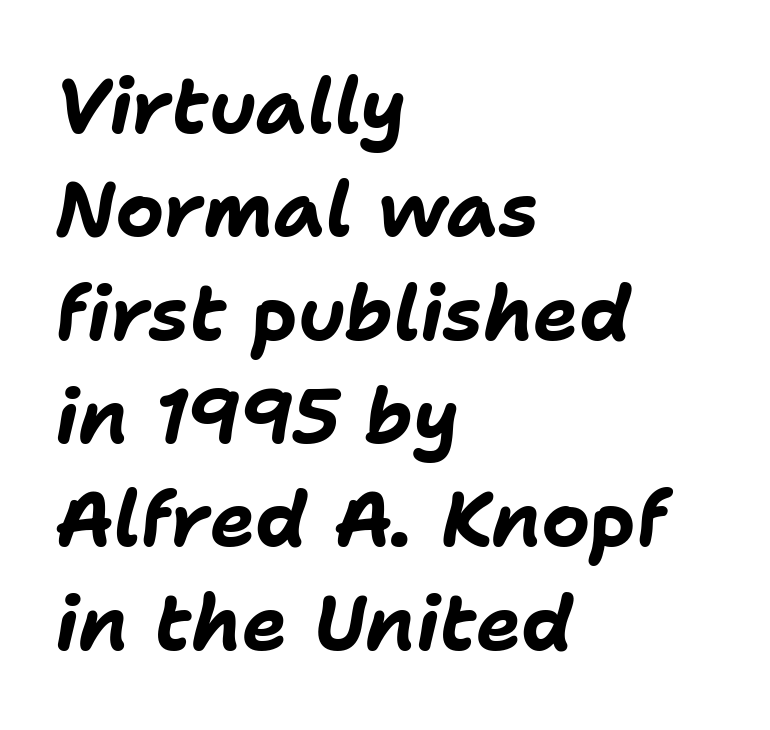
Q: Is the text bold? A: Yes.
Q: Is the text italic (slanted)? A: Yes, it leans right by about 11 degrees.
Q: Is the text underlined? A: No.
Q: How is the paragraph aligned? A: Left-aligned.
Q: Is the spacing between letters normal or unusually wide? A: Normal.
Q: Is the spacing between lines tight, normal or loose? A: Normal.
Q: Width (condensed, normal, or wide)? A: Normal.
Q: Stroke contrast? A: Low.
Q: x-height? A: Medium.
Q: Monospaced? A: No.
